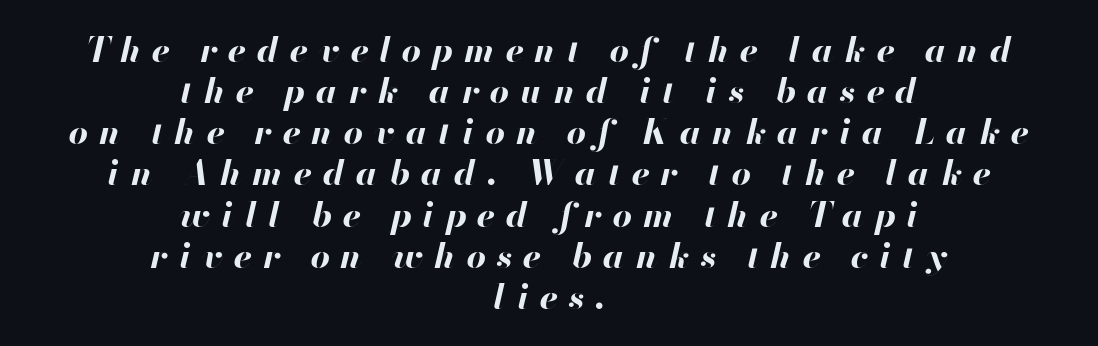
Letter spacing: wide. Words float on clear page, feet unadorned. The characters look thick and weighty, a clear bold. Neither beginnings nor endings align; midpoints do.
